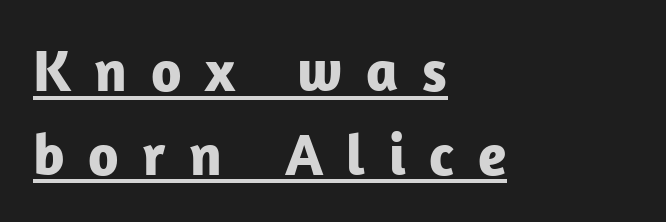
Q: Is the text bold? A: Yes.
Q: Is the text italic (slanted)? A: No, it is upright.
Q: Is the typeface a serif or a sans-serif typeface? A: Sans-serif.
Q: Is the text underlined? A: Yes.
Q: How is the paragraph aligned? A: Left-aligned.
Q: Is the spacing between letters normal or unusually wide? A: Unusually wide.
Q: Is the spacing between lines tight, normal or loose? A: Normal.
Q: Width (condensed, normal, or wide)? A: Normal.
Q: Stroke contrast? A: Low.
Q: x-height? A: Medium.
Q: Monospaced? A: No.
